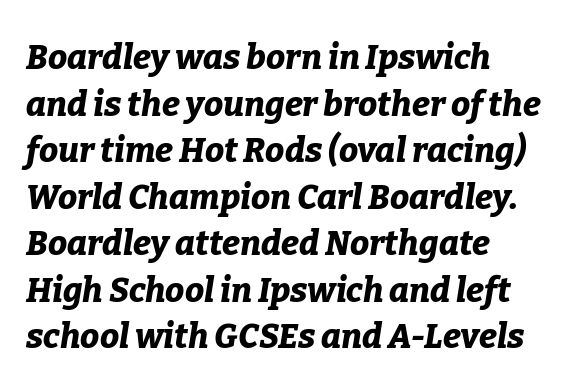
{"italic": "yes", "lean": "right", "slant_degrees": 9, "bold": "yes", "weight": "bold", "width": "normal", "stroke_contrast": "low", "x_height": "medium", "monospaced": "no", "underline": "no", "align": "left", "line_spacing": "normal", "line_spacing_ratio": 1.37, "letter_spacing": "normal", "letter_spacing_em": 0.0, "glyph_px": 34}
